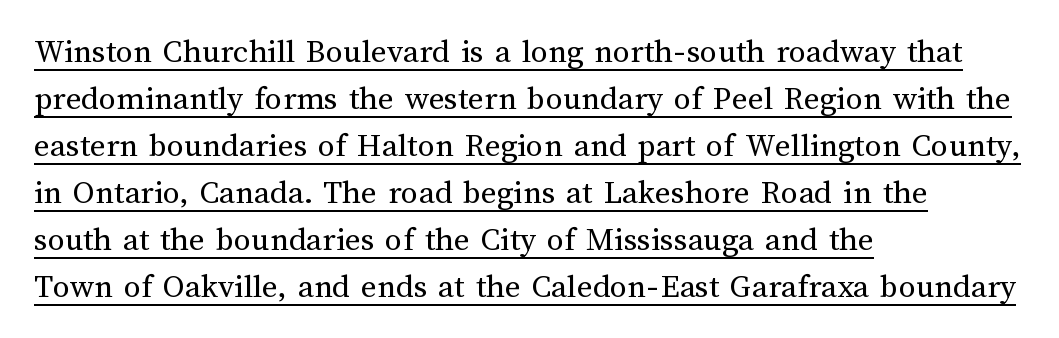
The image shows 34 px regular-weight type, upright; set left-aligned, normal line spacing (1.38x), normal letter spacing, underlined; medium stroke contrast and a medium x-height.
